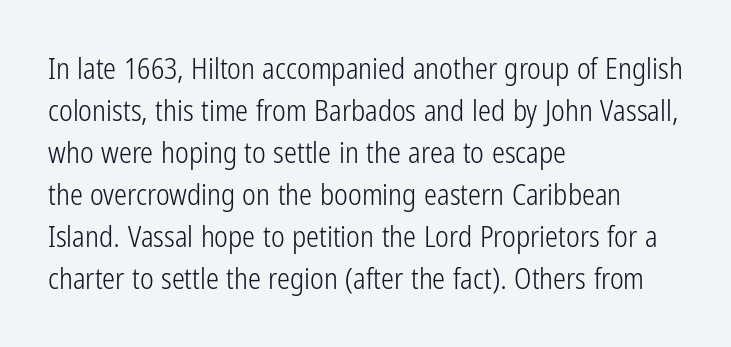
Lines of text with bare space underneath. Look at the bottom of the vertical strokes: they stop flat, with no serifs. Which margin do the lines hug? The left one — the right edge is uneven. Looks like regular typesetting: each glyph gets only the width it needs. Nothing unusual about the tracking: characters are spaced as the font intends.
